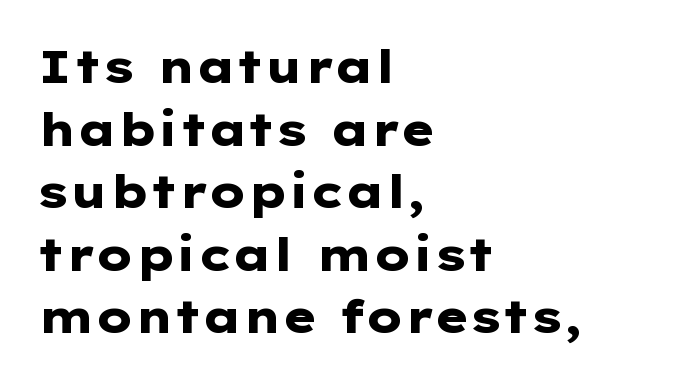
Proportional: the letters do not fall into vertical columns. To sum up the face: it is a sans, with no serifs. The passage is arranged the way most books set body copy — flush left. Each row of text sits above clean, open space.
